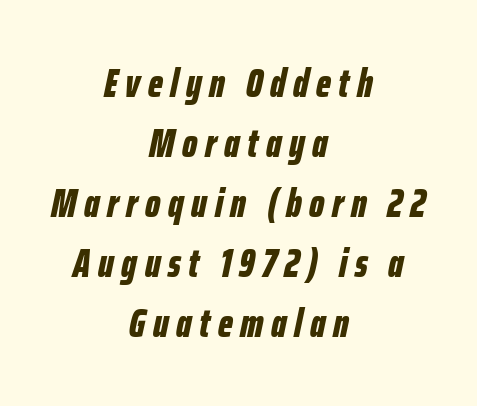
The image shows 40 px bold, condensed type, italic (leaning right); set centered, normal line spacing (1.5x), not underlined; low stroke contrast and a medium x-height.
